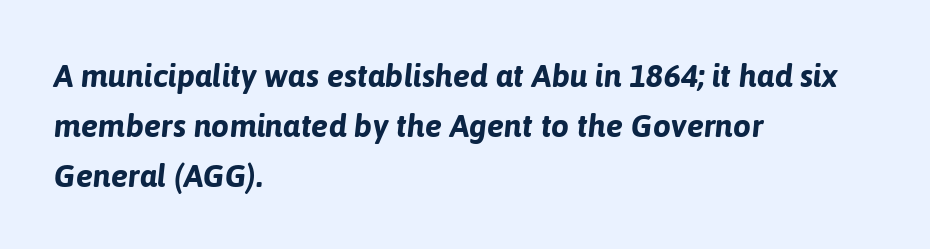
{"italic": "yes", "lean": "right", "slant_degrees": 6, "bold": "yes", "weight": "bold", "width": "normal", "stroke_contrast": "low", "x_height": "medium", "monospaced": "no", "underline": "no", "align": "left", "line_spacing": "normal", "line_spacing_ratio": 1.56, "letter_spacing": "normal", "letter_spacing_em": 0.0, "glyph_px": 32}
